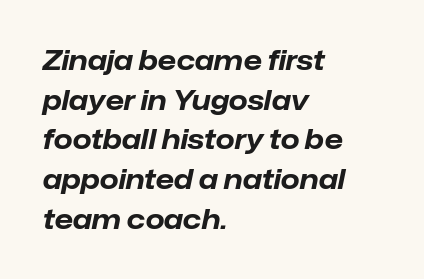
Q: Is the text bold? A: Yes.
Q: Is the text italic (slanted)? A: Yes, it leans right by about 12 degrees.
Q: Is the text underlined? A: No.
Q: How is the paragraph aligned? A: Left-aligned.
Q: Is the spacing between letters normal or unusually wide? A: Normal.
Q: Is the spacing between lines tight, normal or loose? A: Normal.
